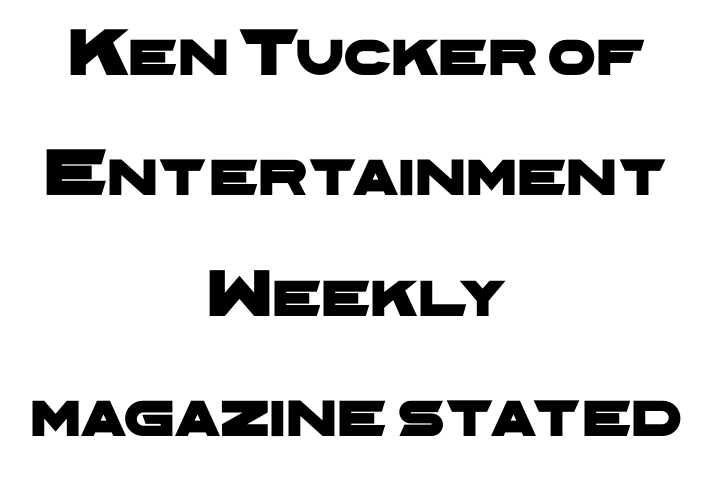
Q: Is the typeface a serif or a sans-serif typeface? A: Sans-serif.
Q: Is the text underlined? A: No.
Q: How is the paragraph aligned? A: Centered.
Q: Is the spacing between letters normal or unusually wide? A: Normal.
Q: Width (condensed, normal, or wide)? A: Wide.
Q: Stroke contrast? A: Low.
Q: x-height? A: Medium.
Q: Monospaced? A: No.
